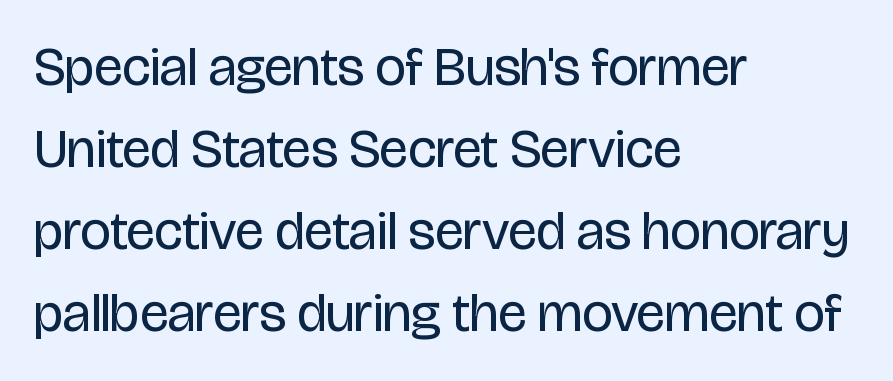
Alignment: flush left. In terms of letterform style, serifs are entirely absent. The rendering uses a moderate line-height, typical for paragraphs. Compared with a typical body face, this is equally light or lighter still. The axis of the letterforms is exactly vertical.
